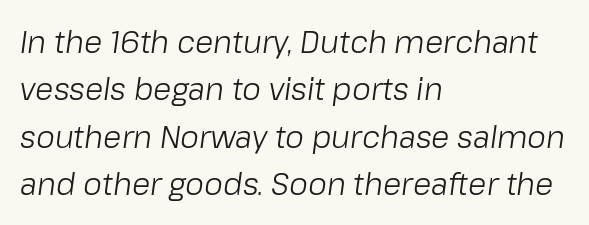
{"italic": "yes", "lean": "right", "slant_degrees": 8, "bold": "no", "weight": "light", "width": "normal", "stroke_contrast": "low", "x_height": "medium", "monospaced": "no", "underline": "no", "align": "left", "line_spacing": "normal", "line_spacing_ratio": 1.58, "letter_spacing": "normal", "letter_spacing_em": 0.0, "glyph_px": 30}
